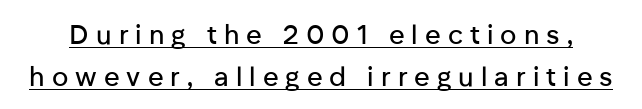
Q: Is the text italic (slanted)? A: No, it is upright.
Q: Is the text underlined? A: Yes.
Q: Is the spacing between letters normal or unusually wide? A: Unusually wide.
Q: Is the spacing between lines tight, normal or loose? A: Normal.
